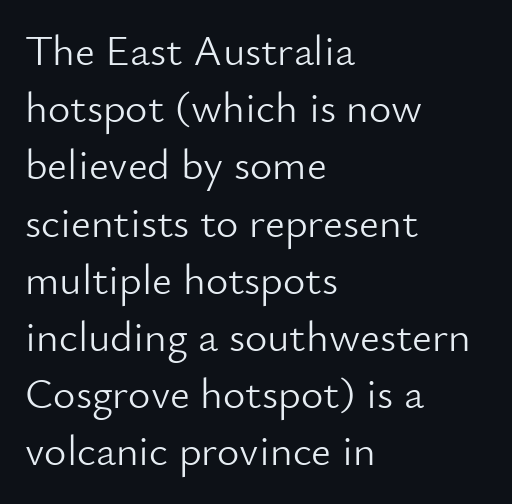
Q: Is the text bold? A: No.
Q: Is the text italic (slanted)? A: No, it is upright.
Q: Is the typeface a serif or a sans-serif typeface? A: Sans-serif.
Q: Is the text underlined? A: No.
Q: How is the paragraph aligned? A: Left-aligned.
Q: Is the spacing between letters normal or unusually wide? A: Normal.
Q: Is the spacing between lines tight, normal or loose? A: Normal.
Q: Width (condensed, normal, or wide)? A: Normal.
Q: Stroke contrast? A: Low.
Q: x-height? A: Small.
Q: Monospaced? A: No.
